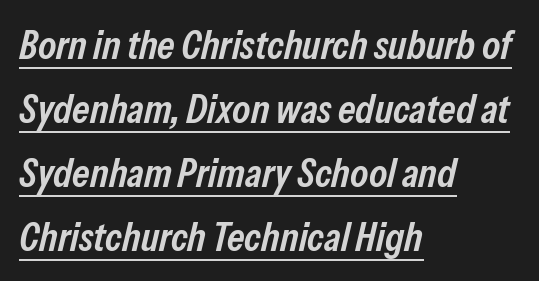
Do the characters align in a grid? No, the font is proportional. These lines stack with their left ends in a neat column. Here the glyphs are tracked normally, forming tight word shapes. A somewhat darkened texture: the type is semibold rather than bold. Line spacing here is normal.
